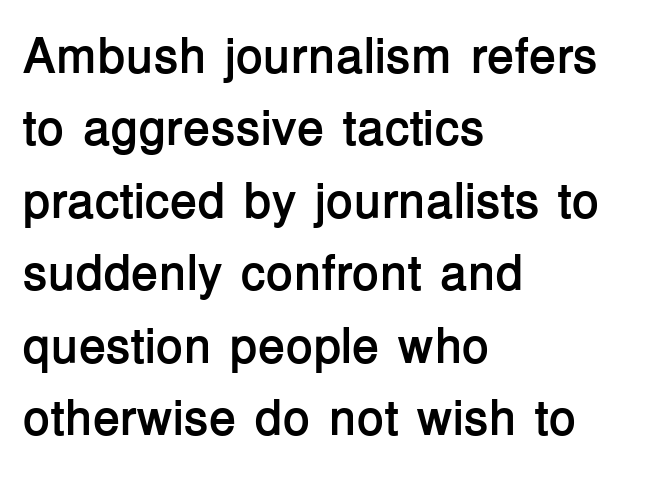
Q: Is the text bold? A: Yes.
Q: Is the text italic (slanted)? A: No, it is upright.
Q: Is the typeface a serif or a sans-serif typeface? A: Sans-serif.
Q: Is the text underlined? A: No.
Q: How is the paragraph aligned? A: Left-aligned.
Q: Is the spacing between letters normal or unusually wide? A: Normal.
Q: Is the spacing between lines tight, normal or loose? A: Normal.
Q: Width (condensed, normal, or wide)? A: Normal.
Q: Stroke contrast? A: Low.
Q: x-height? A: Medium.
Q: Monospaced? A: No.
